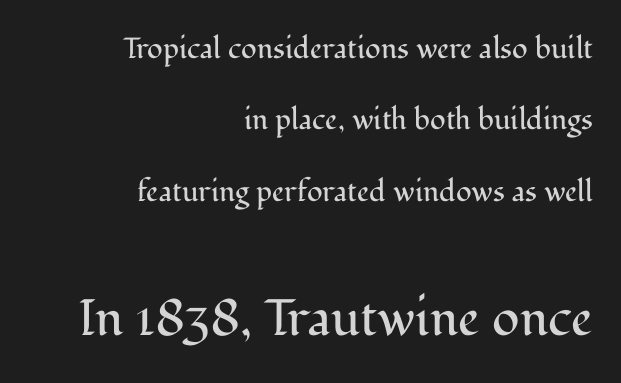
Q: Is the text bold? A: No.
Q: Is the text italic (slanted)? A: No, it is upright.
Q: Is the typeface a serif or a sans-serif typeface? A: Serif.
Q: Is the text underlined? A: No.
Q: How is the paragraph aligned? A: Right-aligned.
Q: Is the spacing between letters normal or unusually wide? A: Normal.
Q: Is the spacing between lines tight, normal or loose? A: Loose.
Q: Which block of text is set in a larger size, the first (top) or the second (bottom)? A: The second (bottom) one.
Q: Width (condensed, normal, or wide)? A: Normal.
Q: Stroke contrast? A: Medium.
Q: x-height? A: Medium.
Q: Monospaced? A: No.
